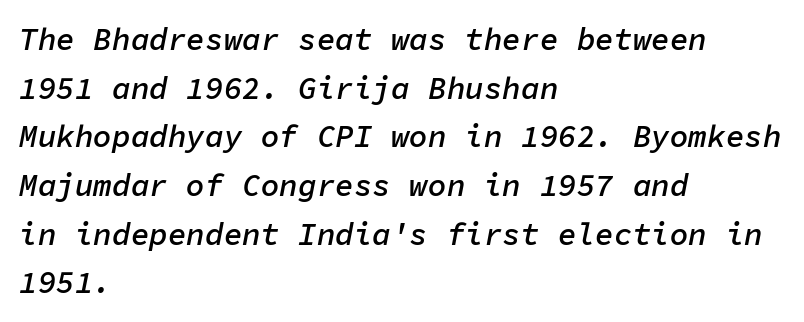
{"italic": "yes", "lean": "right", "slant_degrees": 11, "bold": "semi", "weight": "semibold", "width": "normal", "stroke_contrast": "low", "x_height": "medium", "monospaced": "yes", "underline": "no", "align": "left", "line_spacing": "normal", "line_spacing_ratio": 1.57, "letter_spacing": "normal", "letter_spacing_em": 0.0, "glyph_px": 31}
